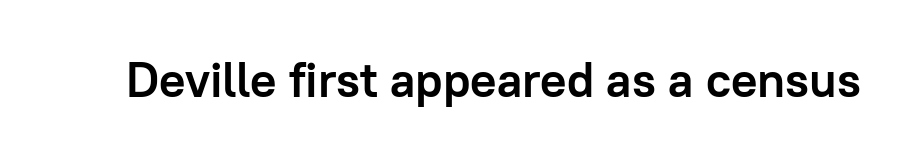
Q: Is the text bold? A: Yes.
Q: Is the text italic (slanted)? A: No, it is upright.
Q: Is the typeface a serif or a sans-serif typeface? A: Sans-serif.
Q: Is the text underlined? A: No.
Q: Is the spacing between letters normal or unusually wide? A: Normal.
Q: Width (condensed, normal, or wide)? A: Normal.
Q: Stroke contrast? A: Low.
Q: x-height? A: Medium.
Q: Monospaced? A: No.
